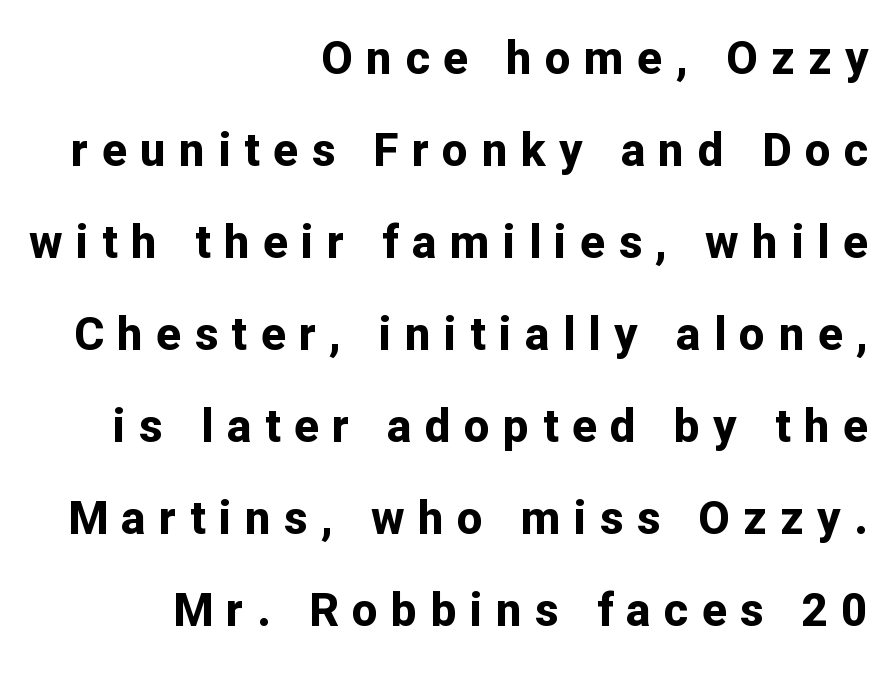
To sum up the face: it is a sans, with no serifs. Italic: no, the glyphs are upright roman. One glance says open: line gaps are wider than usual. This sample has the flowing, uneven cadence of proportional lettering. Observe the wide spacing: letters keep a clear distance from each other. I'd describe the lettering as bold — thick and assertive.
